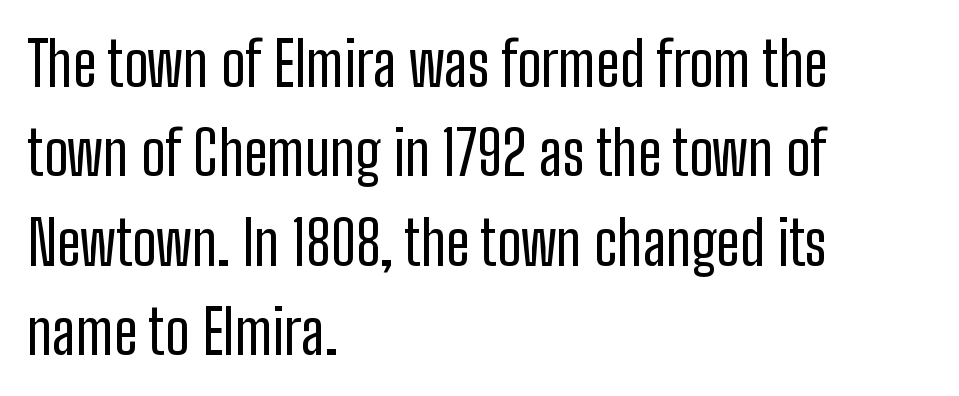
The image shows 60 px regular-weight, condensed sans-serif type, upright; set left-aligned, normal line spacing (1.49x), normal letter spacing, not underlined; low stroke contrast and a medium x-height.
